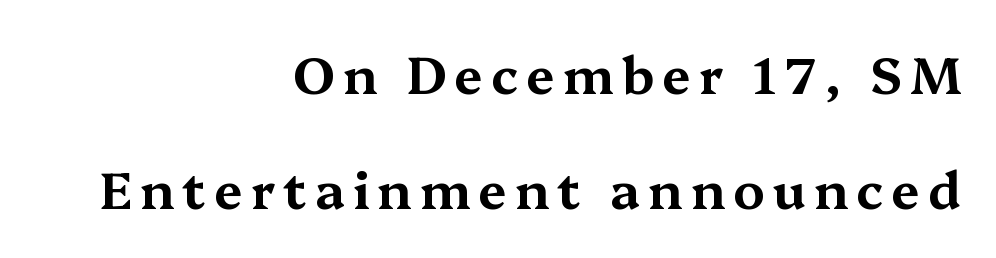
Classification — serif. Style check: upright. Horizontal bands of white between lines are thick stripes. The rendering uses natural spacing where letterforms have individual widths. The zone under the glyphs is completely vacant. The paragraph has a hard right edge and a soft left edge.
